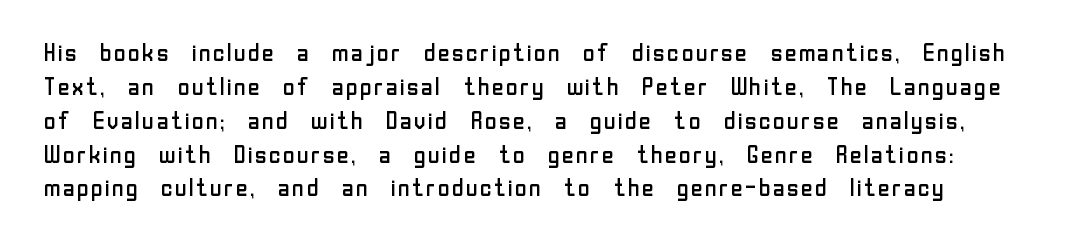
The image shows 24 px text type, upright; set normal line spacing (1.41x), normal letter spacing, not underlined.
